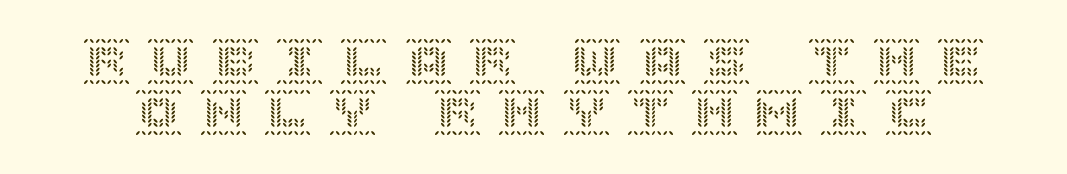
{"italic": "no", "width": "normal", "x_height": "large", "underline": "no", "line_spacing": "tight", "line_spacing_ratio": 1.08, "letter_spacing": "wide", "letter_spacing_em": 0.37, "glyph_px": 47}
